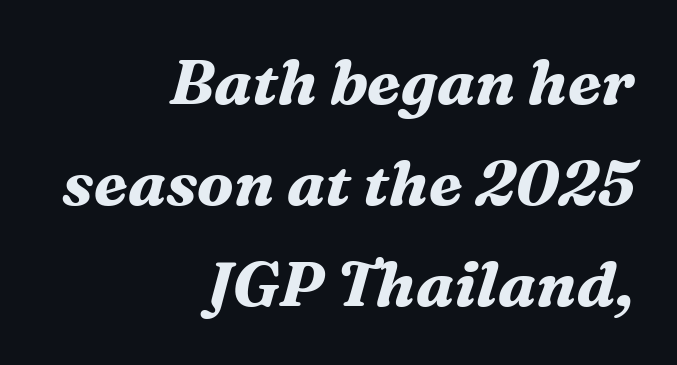
The characters look thick and weighty, a clear bold. Look at the bottom of the vertical strokes: they flare into serifs here. Interline gaps are of average width in this sample. The letters advance in unequal steps, a hallmark of proportional type.
